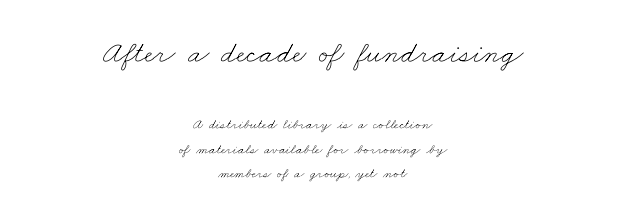
Q: Is the text bold? A: No.
Q: Is the text underlined? A: No.
Q: How is the paragraph aligned? A: Centered.
Q: Is the spacing between letters normal or unusually wide? A: Normal.
Q: Which block of text is set in a larger size, the first (top) or the second (bottom)? A: The first (top) one.
Q: Width (condensed, normal, or wide)? A: Wide.
Q: Stroke contrast? A: Low.
Q: x-height? A: Small.
Q: Monospaced? A: No.
